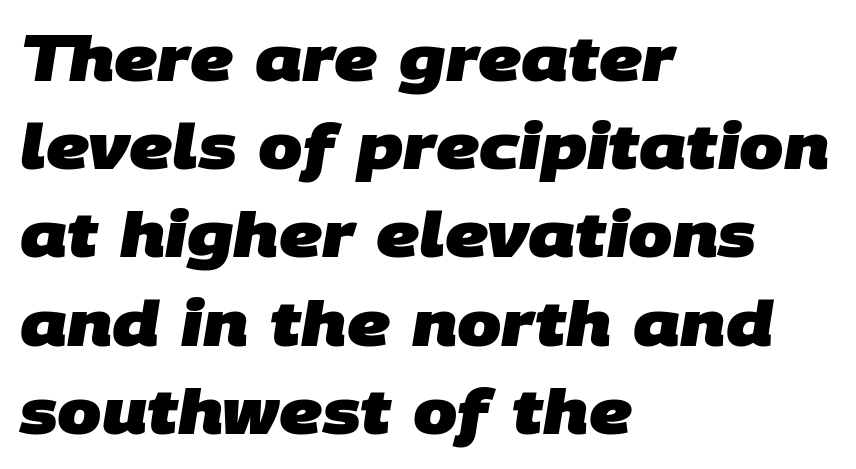
Vertical spacing — default. The rendering uses natural spacing where letterforms have individual widths. The foot of each line stays bare and open. If you drew a ruler down the left edge, every line would touch it.
